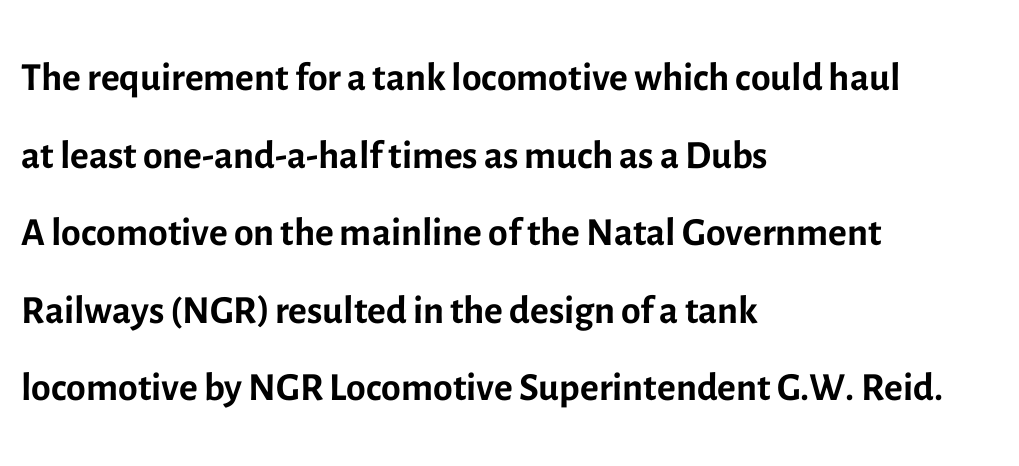
The image shows 57 px regular-weight sans-serif type, upright; set left-aligned, normal line spacing (1.36x), normal letter spacing, not underlined; a medium x-height.
